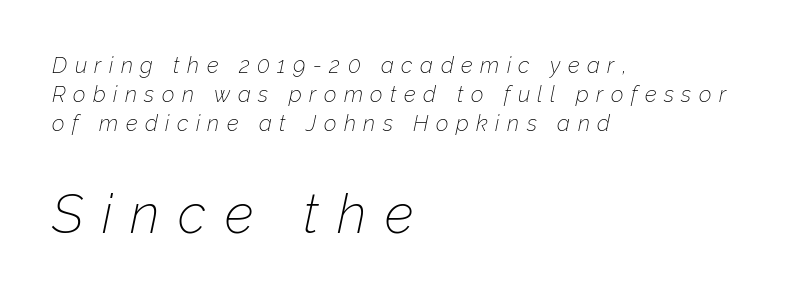
The image shows 54 px thin type, italic (leaning right); set left-aligned, normal line spacing (1.31x), unusually wide letter spacing (+0.34 em), not underlined; the second (bottom) block is 2.45x larger; low stroke contrast and a medium x-height.
